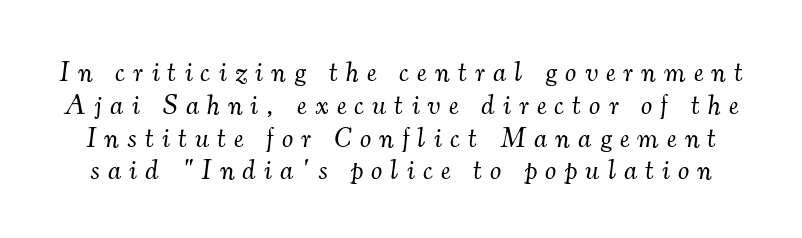
{"serif": "yes", "italic": "yes", "lean": "right", "slant_degrees": 7, "bold": "no", "weight": "light", "width": "normal", "stroke_contrast": "medium", "x_height": "small", "monospaced": "no", "underline": "no", "line_spacing_ratio": 1.17, "letter_spacing": "wide", "letter_spacing_em": 0.3, "glyph_px": 28}
